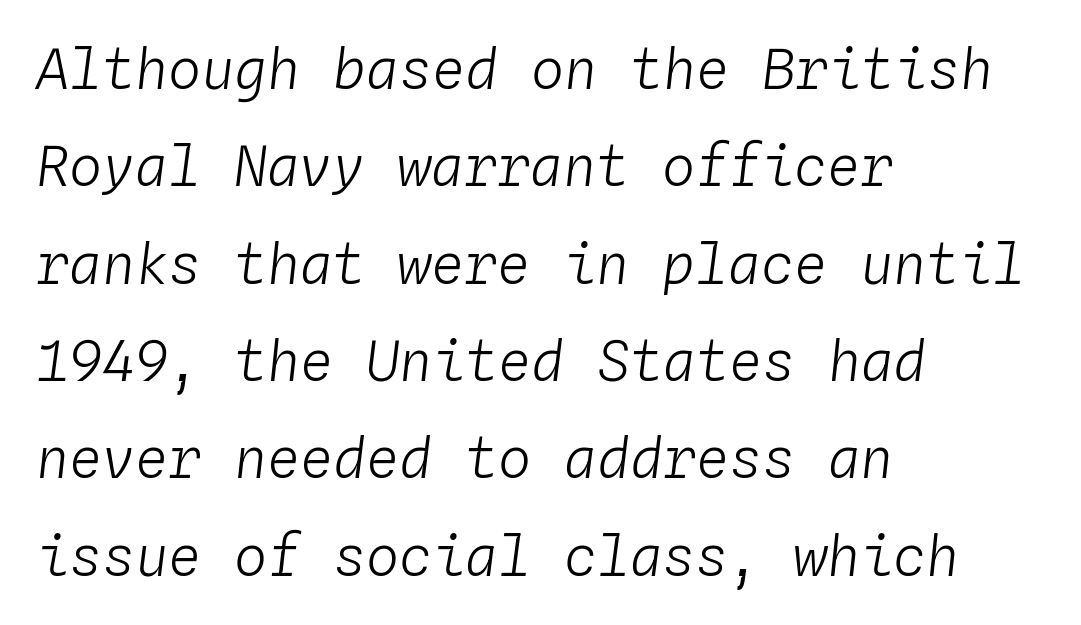
Q: Is the text bold? A: No.
Q: Is the text italic (slanted)? A: Yes, it leans right by about 4 degrees.
Q: Is the text underlined? A: No.
Q: How is the paragraph aligned? A: Left-aligned.
Q: Is the spacing between letters normal or unusually wide? A: Normal.
Q: Width (condensed, normal, or wide)? A: Normal.
Q: Stroke contrast? A: Low.
Q: x-height? A: Medium.
Q: Monospaced? A: Yes.
